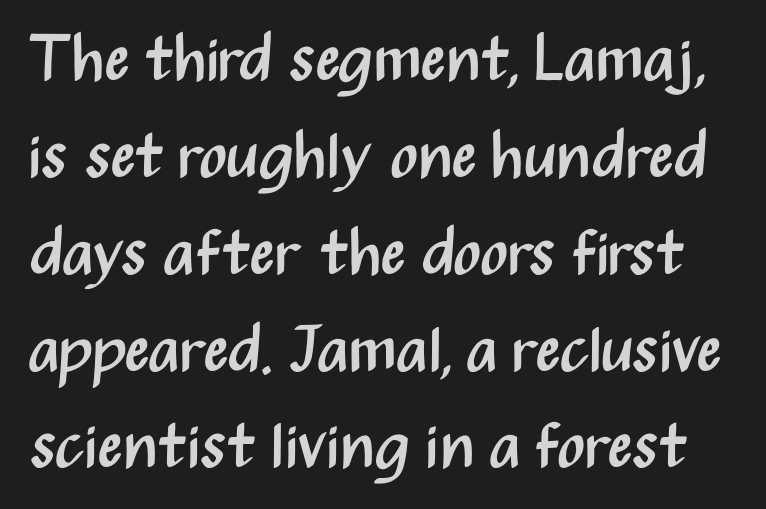
Q: Is the text bold? A: No.
Q: Is the text italic (slanted)? A: No, it is upright.
Q: Is the typeface a serif or a sans-serif typeface? A: Sans-serif.
Q: Is the text underlined? A: No.
Q: Is the spacing between letters normal or unusually wide? A: Normal.
Q: Is the spacing between lines tight, normal or loose? A: Normal.
Q: Width (condensed, normal, or wide)? A: Condensed.
Q: Stroke contrast? A: Medium.
Q: x-height? A: Medium.
Q: Monospaced? A: No.
